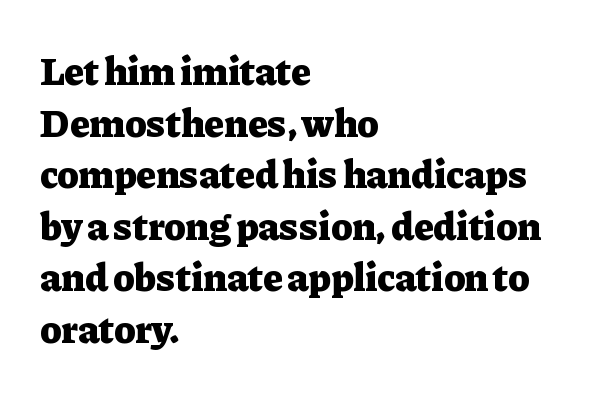
Q: Is the text bold? A: Yes.
Q: Is the text italic (slanted)? A: No, it is upright.
Q: Is the typeface a serif or a sans-serif typeface? A: Serif.
Q: Is the text underlined? A: No.
Q: How is the paragraph aligned? A: Left-aligned.
Q: Is the spacing between letters normal or unusually wide? A: Normal.
Q: Is the spacing between lines tight, normal or loose? A: Normal.
Q: Width (condensed, normal, or wide)? A: Normal.
Q: Stroke contrast? A: Low.
Q: x-height? A: Medium.
Q: Monospaced? A: No.
